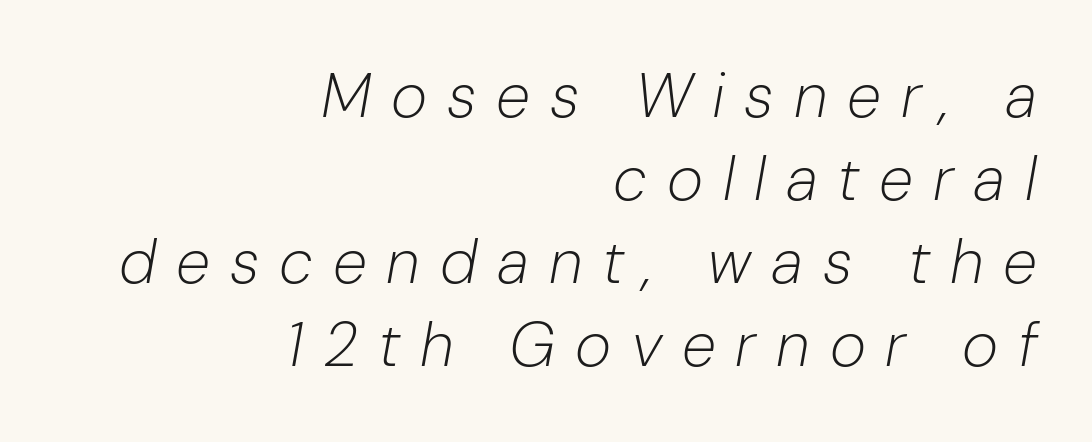
Q: Is the text bold? A: No.
Q: Is the text italic (slanted)? A: Yes, it leans right by about 10 degrees.
Q: Is the text underlined? A: No.
Q: How is the paragraph aligned? A: Right-aligned.
Q: Is the spacing between letters normal or unusually wide? A: Unusually wide.
Q: Is the spacing between lines tight, normal or loose? A: Normal.
Q: Width (condensed, normal, or wide)? A: Normal.
Q: Stroke contrast? A: Low.
Q: x-height? A: Medium.
Q: Monospaced? A: No.
